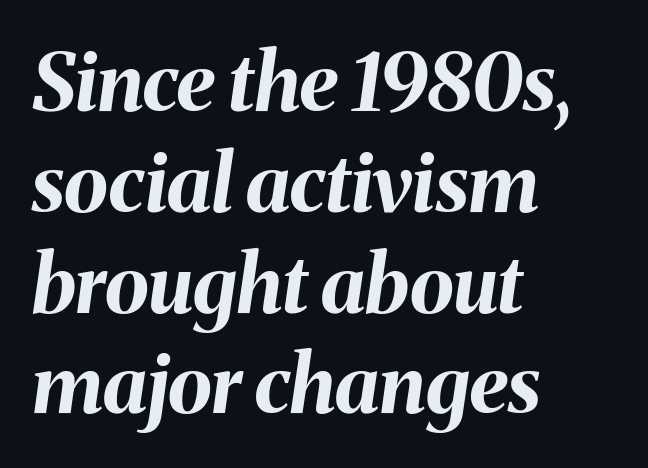
{"italic": "yes", "lean": "right", "slant_degrees": 8, "bold": "yes", "weight": "bold", "width": "normal", "stroke_contrast": "medium", "x_height": "medium", "monospaced": "no", "underline": "no", "align": "left", "line_spacing": "normal", "line_spacing_ratio": 1.26, "letter_spacing": "normal", "letter_spacing_em": 0.0, "glyph_px": 80}
